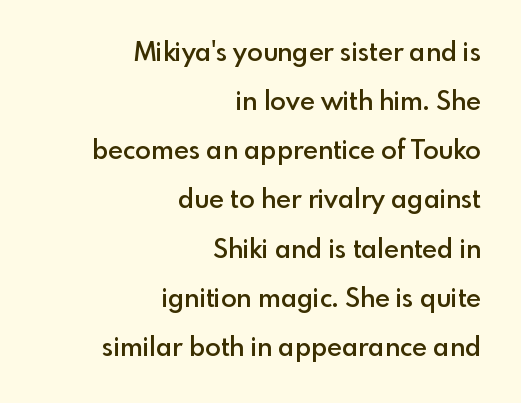
{"italic": "no", "bold": "semi", "underline": "no", "align": "right", "line_spacing_ratio": 1.89, "letter_spacing": "normal", "letter_spacing_em": 0.0, "glyph_px": 26}
